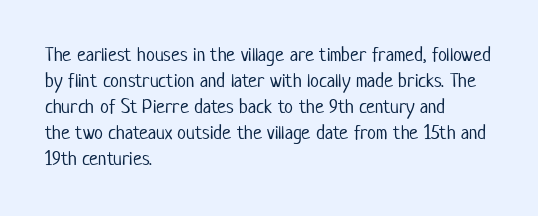
The image shows 20 px text type, upright; set left-aligned, normal line spacing (1.3x), normal letter spacing, not underlined.
